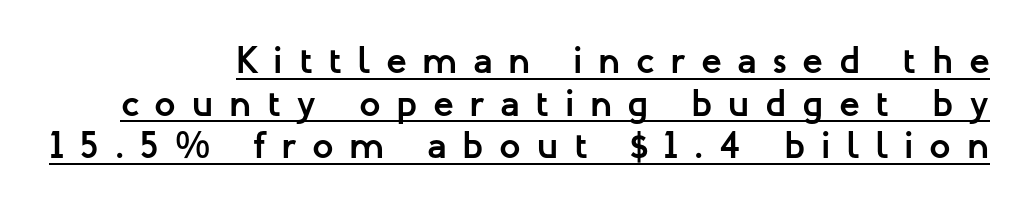
A typesetter would call this proportional, since set widths differ per character. The typesetter has applied underlining to the passage shown. Vertical strokes here are truly vertical. The paragraph has a hard right edge and a soft left edge. The characters look thick and weighty, a clear bold.
